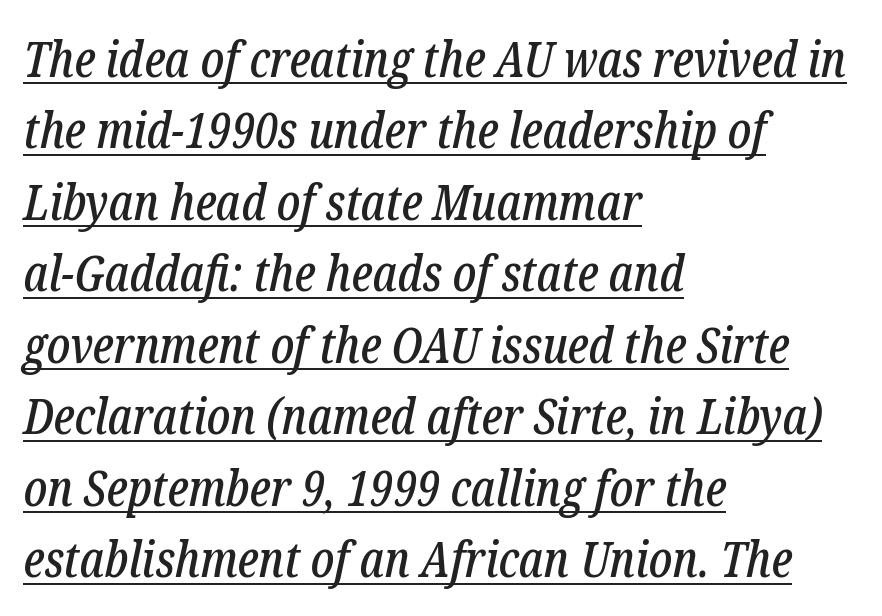
The image shows 50 px condensed serif type, italic (leaning right); set left-aligned, normal line spacing (1.43x), normal letter spacing, underlined; low stroke contrast and a medium x-height.
